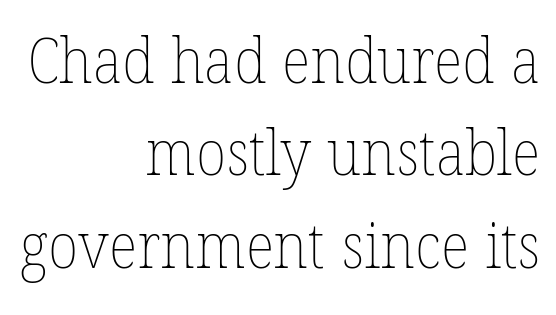
{"bold": "no", "weight": "thin", "width": "normal", "stroke_contrast": "low", "x_height": "medium", "monospaced": "no", "underline": "no", "align": "right", "line_spacing": "normal", "line_spacing_ratio": 1.49, "letter_spacing": "normal", "letter_spacing_em": 0.0, "glyph_px": 62}
